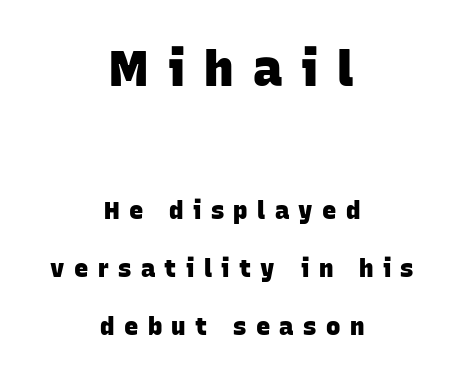
The image shows 49 px heavy sans-serif type; set centered, loose line spacing (2.41x), unusually wide letter spacing (+0.39 em), not underlined; the first (top) block is 2.04x larger; low stroke contrast and a large x-height.
